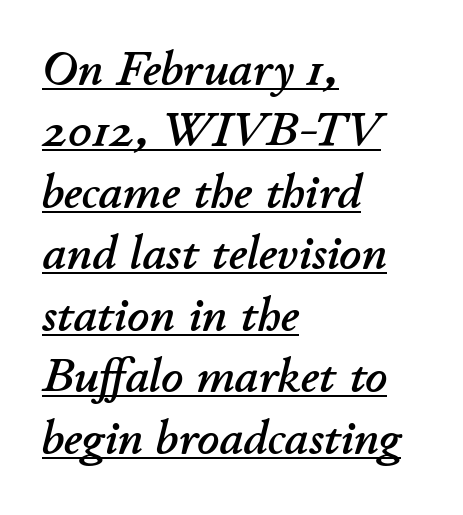
The image shows 48 px text type, italic (leaning right); set left-aligned, normal line spacing (1.28x), normal letter spacing, underlined; low stroke contrast and a small x-height.
